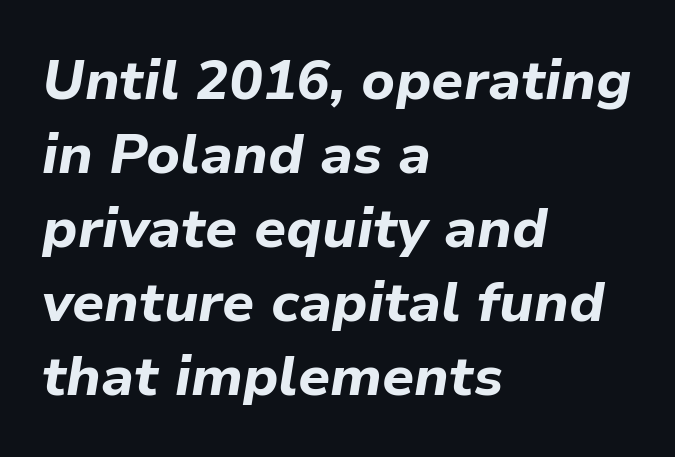
{"italic": "yes", "lean": "right", "slant_degrees": 9, "bold": "yes", "weight": "bold", "width": "normal", "stroke_contrast": "low", "x_height": "medium", "monospaced": "no", "underline": "no", "align": "left", "line_spacing": "normal", "line_spacing_ratio": 1.32, "letter_spacing": "normal", "letter_spacing_em": 0.0, "glyph_px": 56}
